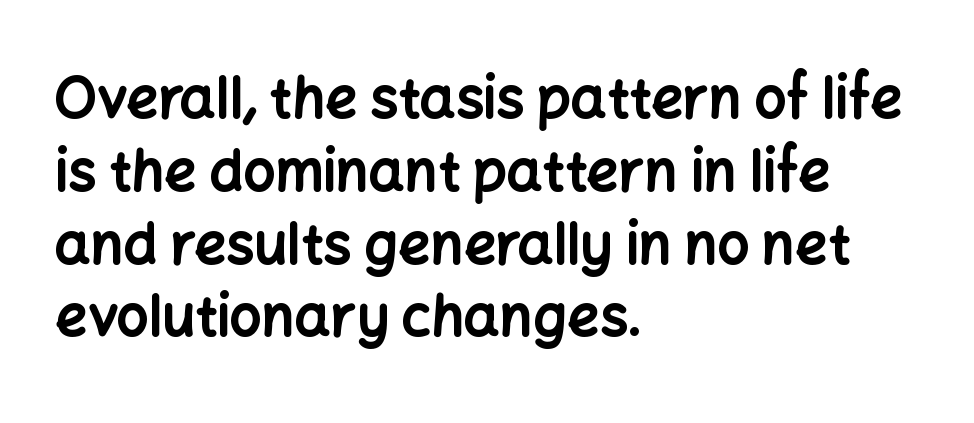
{"serif": "no", "italic": "no", "bold": "yes", "weight": "bold", "width": "normal", "stroke_contrast": "low", "x_height": "medium", "monospaced": "no", "underline": "no", "align": "left", "line_spacing": "normal", "line_spacing_ratio": 1.3, "letter_spacing": "normal", "letter_spacing_em": 0.0, "glyph_px": 56}
